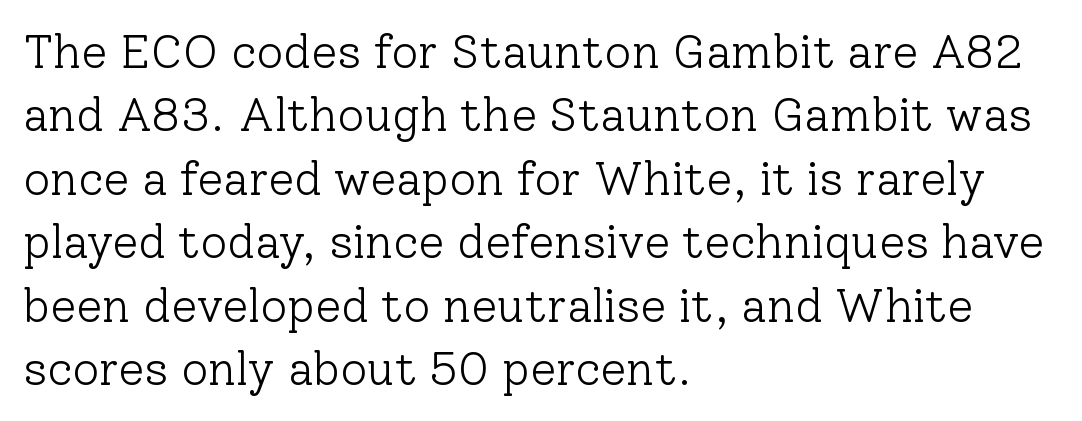
Beneath every word, the page is bare. A normal amount of white space separates one row of letters from the next. This reads as an unemphasized weight, regular at the heaviest. The rendering uses natural spacing where letterforms have individual widths. A student would call this left alignment; a typographer would say flush left, rag right. Check where the strokes stop: tiny serifs finish them off.
